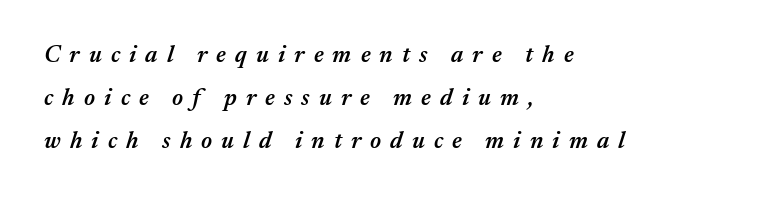
{"italic": "yes", "lean": "right", "slant_degrees": 17, "bold": "semi", "underline": "no", "align": "left", "line_spacing_ratio": 1.79, "letter_spacing": "wide", "letter_spacing_em": 0.38, "glyph_px": 24}
